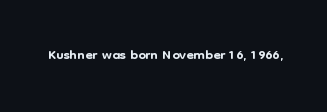
Q: Is the text italic (slanted)? A: No, it is upright.
Q: Is the text underlined? A: No.
Q: Is the spacing between letters normal or unusually wide? A: Normal.
